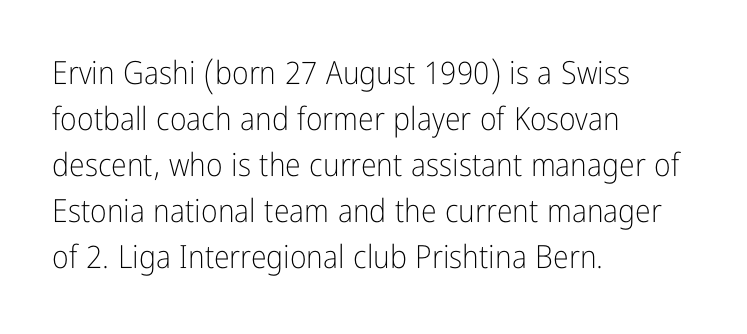
When letters stand straight like this, we call the style roman or upright. The cut favours lightness, reaching ordinary text weight at its darkest. Note the varied advance widths — an 'i' is clearly narrower than an 'm'. Caption: standard tracking, unaltered. Examine the stroke ends and you'll find no serifs. The space directly below the letters is spotless.
